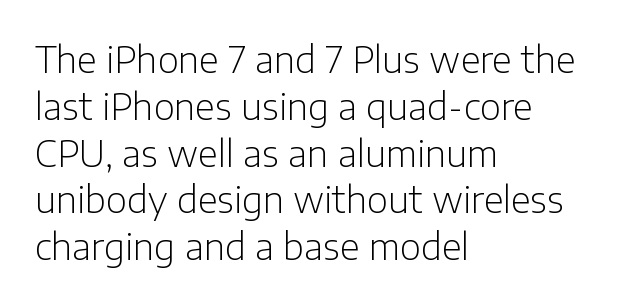
The line-height multiplier appears to be the usual default. The axis of the letterforms is exactly vertical. Honestly, there is no underline to notice here at all. The face used here is rendered with its standard letterfit.
